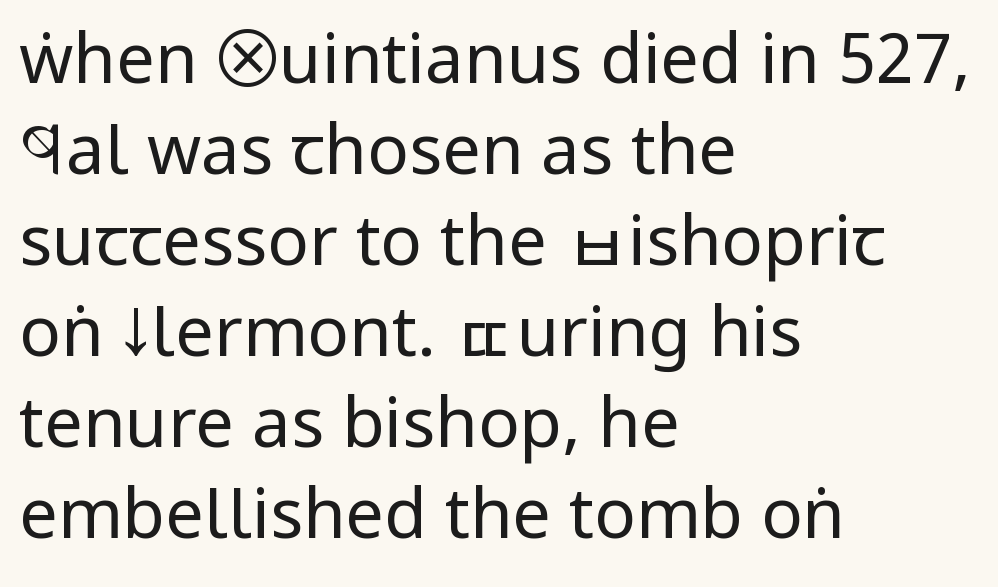
The image shows 69 px regular-weight, condensed sans-serif type, upright; set left-aligned, normal line spacing (1.32x), normal letter spacing, not underlined; low stroke contrast and a large x-height.
